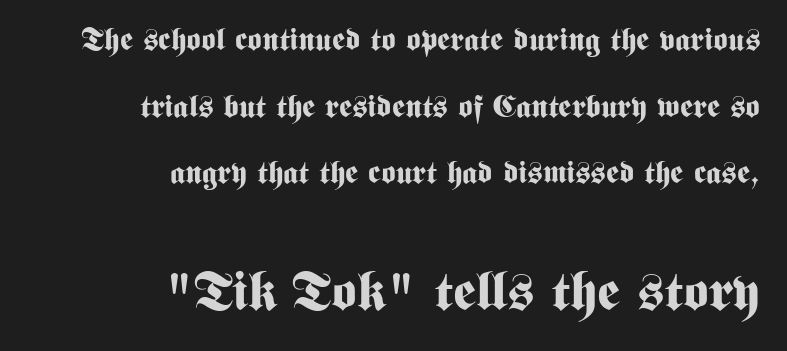
There is no visible air inserted between adjacent glyphs. Typographic density is high because the face is bold. Proportional: the letters do not fall into vertical columns. The composition opens small and finishes big. The specimen omits any rule beneath the text block's lines. Typographically, this falls in the sans-serif category.
